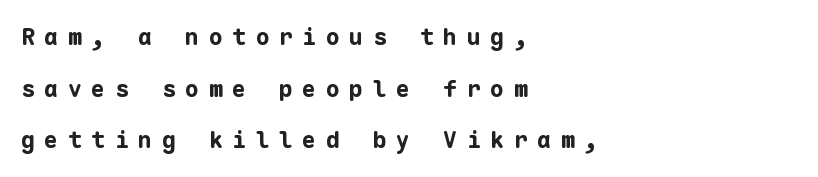
The image shows 23 px bold type, upright; set left-aligned, loose line spacing (2.24x), unusually wide letter spacing (+0.42 em), not underlined.
